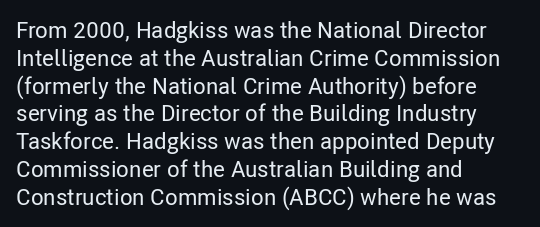
The image shows 23 px text type, upright; set left-aligned, line spacing 1.21x, normal letter spacing, not underlined.
